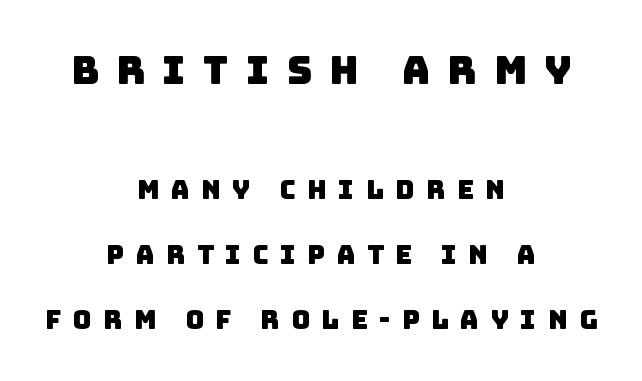
Q: Is the typeface a serif or a sans-serif typeface? A: Sans-serif.
Q: Is the text underlined? A: No.
Q: How is the paragraph aligned? A: Centered.
Q: Is the spacing between letters normal or unusually wide? A: Unusually wide.
Q: Is the spacing between lines tight, normal or loose? A: Loose.
Q: Which block of text is set in a larger size, the first (top) or the second (bottom)? A: The first (top) one.
Q: Width (condensed, normal, or wide)? A: Normal.
Q: Stroke contrast? A: Low.
Q: x-height? A: Large.
Q: Monospaced? A: No.
